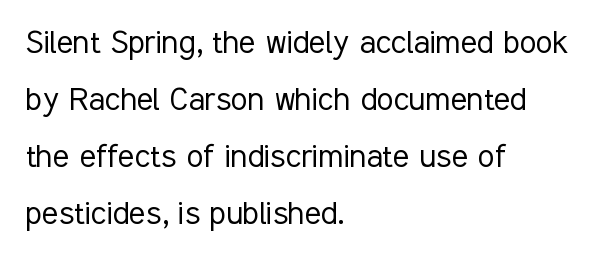
Q: Is the text bold? A: No.
Q: Is the text italic (slanted)? A: No, it is upright.
Q: Is the typeface a serif or a sans-serif typeface? A: Sans-serif.
Q: Is the text underlined? A: No.
Q: How is the paragraph aligned? A: Left-aligned.
Q: Is the spacing between letters normal or unusually wide? A: Normal.
Q: Is the spacing between lines tight, normal or loose? A: Normal.
Q: Width (condensed, normal, or wide)? A: Condensed.
Q: Stroke contrast? A: Low.
Q: x-height? A: Medium.
Q: Monospaced? A: No.
